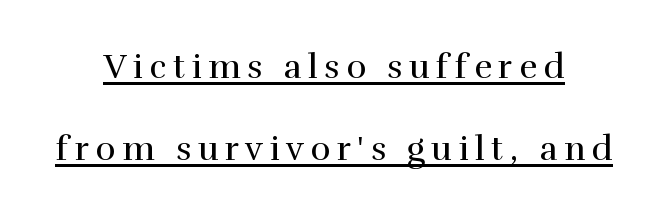
A typesetter would call this proportional, since set widths differ per character. This reads as an unemphasized weight, regular at the heaviest. The rag falls on both sides of this text block equally. Posture: straight, roman, zero tilt.
